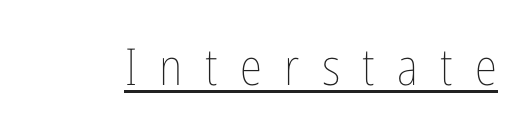
Q: Is the text bold? A: No.
Q: Is the text italic (slanted)? A: No, it is upright.
Q: Is the text underlined? A: Yes.
Q: Is the spacing between letters normal or unusually wide? A: Unusually wide.
Q: Width (condensed, normal, or wide)? A: Condensed.
Q: Stroke contrast? A: Low.
Q: x-height? A: Medium.
Q: Monospaced? A: No.
